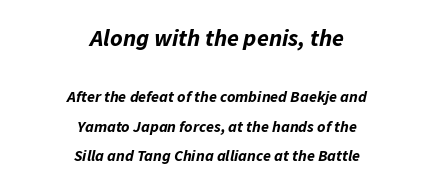
The image shows 24 px bold type, italic (leaning right); set centered, line spacing 1.86x, normal letter spacing, not underlined; the first (top) block is 1.5x larger.
